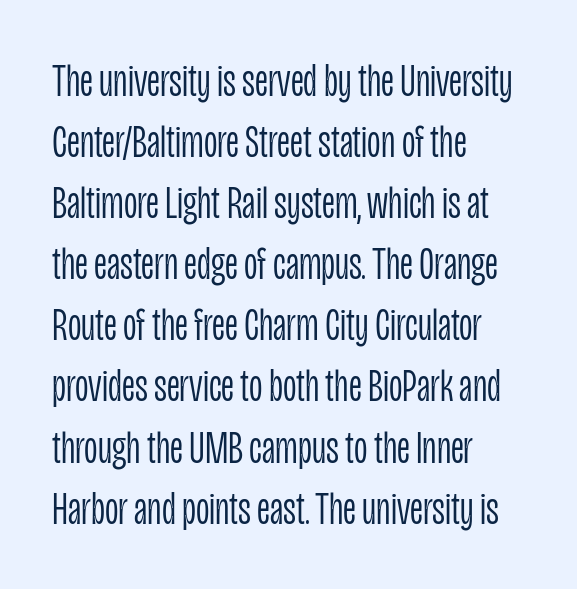
{"serif": "no", "italic": "no", "bold": "no", "weight": "light", "width": "condensed", "stroke_contrast": "low", "x_height": "large", "monospaced": "no", "underline": "no", "align": "left", "line_spacing": "normal", "line_spacing_ratio": 1.3, "letter_spacing": "normal", "letter_spacing_em": 0.0, "glyph_px": 47}
